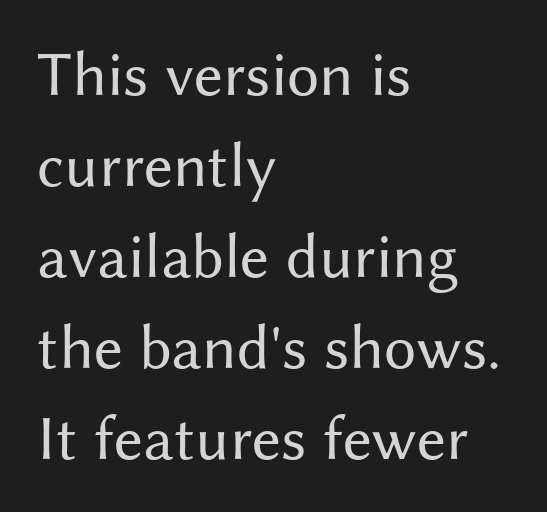
The passage shown is typeset with a sans-serif family. The weight tops out at a normal text grade. Think of a printed novel: that variable character pitch is what you see here. These lines keep a tight, regular rhythm from letter to letter. Compared with typical paragraphs, the rows here are spaced about the same. Just letters on the line, the space beneath them empty.
